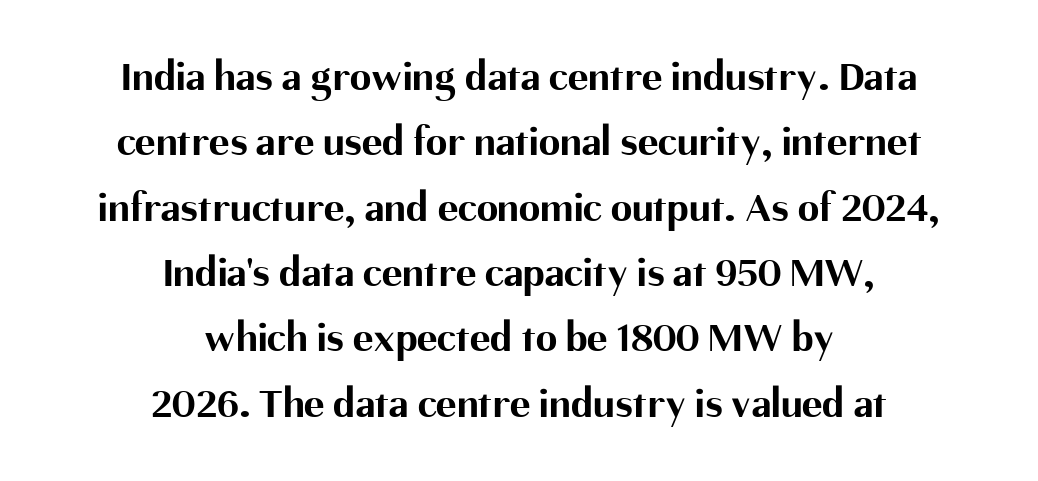
These lines are centered, leaving both edges ragged. As a designer I'd log this as weight 700, bold. Character widths vary here, with narrow letters taking less room than wide ones. When letters stand straight like this, we call the style roman or upright. This sample uses plain, unmodified letter spacing.
